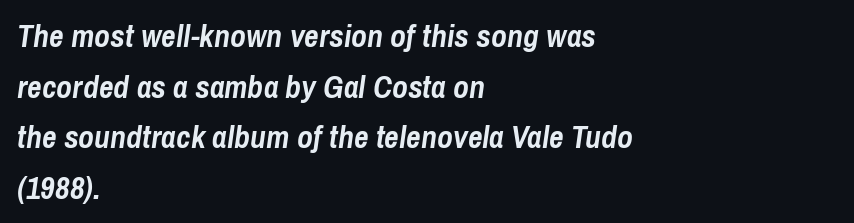
Q: Is the text bold? A: Yes.
Q: Is the text italic (slanted)? A: Yes, it leans right by about 8 degrees.
Q: Is the text underlined? A: No.
Q: How is the paragraph aligned? A: Left-aligned.
Q: Is the spacing between letters normal or unusually wide? A: Normal.
Q: Is the spacing between lines tight, normal or loose? A: Normal.
Q: Width (condensed, normal, or wide)? A: Condensed.
Q: Stroke contrast? A: Low.
Q: x-height? A: Medium.
Q: Monospaced? A: No.
